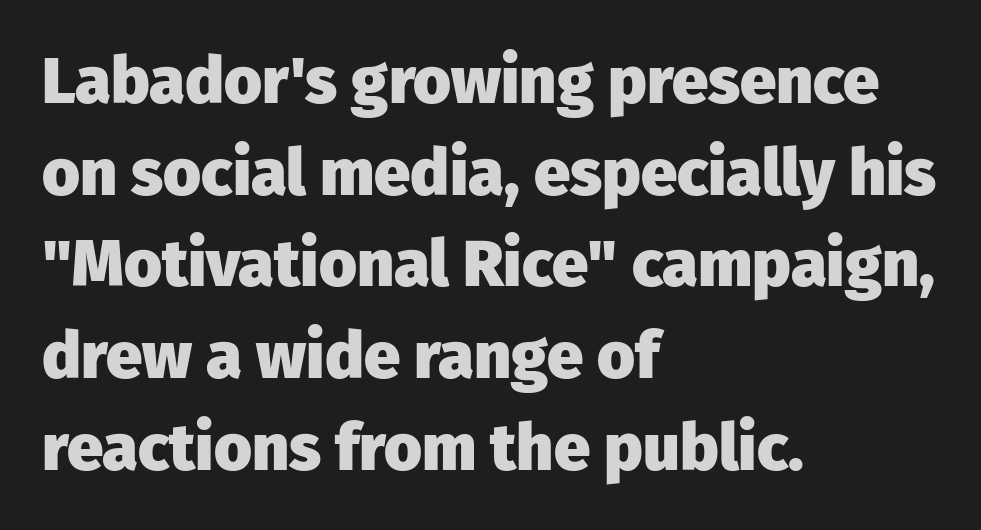
Q: Is the text bold? A: Yes.
Q: Is the text italic (slanted)? A: No, it is upright.
Q: Is the typeface a serif or a sans-serif typeface? A: Sans-serif.
Q: Is the text underlined? A: No.
Q: How is the paragraph aligned? A: Left-aligned.
Q: Is the spacing between letters normal or unusually wide? A: Normal.
Q: Is the spacing between lines tight, normal or loose? A: Normal.
Q: Width (condensed, normal, or wide)? A: Normal.
Q: Stroke contrast? A: Low.
Q: x-height? A: Medium.
Q: Monospaced? A: No.
